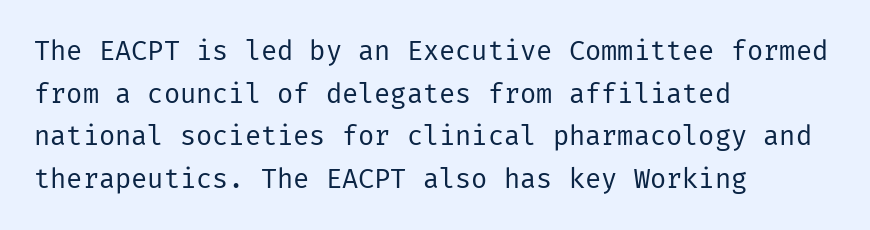
The image shows 27 px text type, upright; set left-aligned, normal line spacing (1.58x), normal letter spacing, not underlined.
